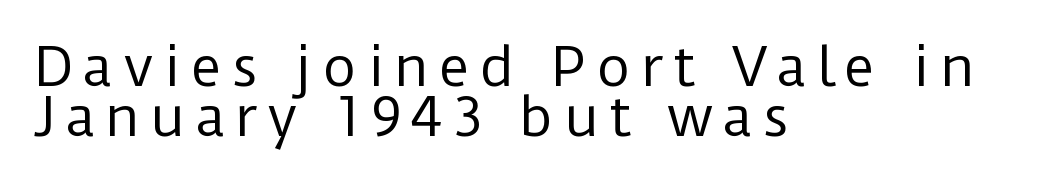
Q: Is the text bold? A: No.
Q: Is the text italic (slanted)? A: No, it is upright.
Q: Is the typeface a serif or a sans-serif typeface? A: Sans-serif.
Q: Is the text underlined? A: No.
Q: How is the paragraph aligned? A: Left-aligned.
Q: Is the spacing between lines tight, normal or loose? A: Tight.
Q: Width (condensed, normal, or wide)? A: Normal.
Q: Stroke contrast? A: Low.
Q: x-height? A: Medium.
Q: Monospaced? A: No.
